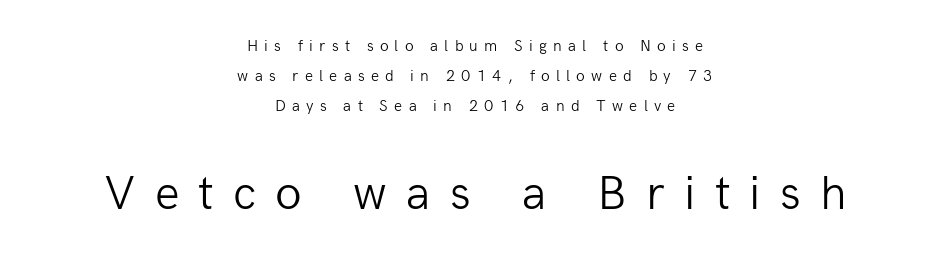
Weight: in the light-to-regular range. Posture: vertical. Is this a sans? Yes — the strokes have no serifs. Bare-footed words on every line.
